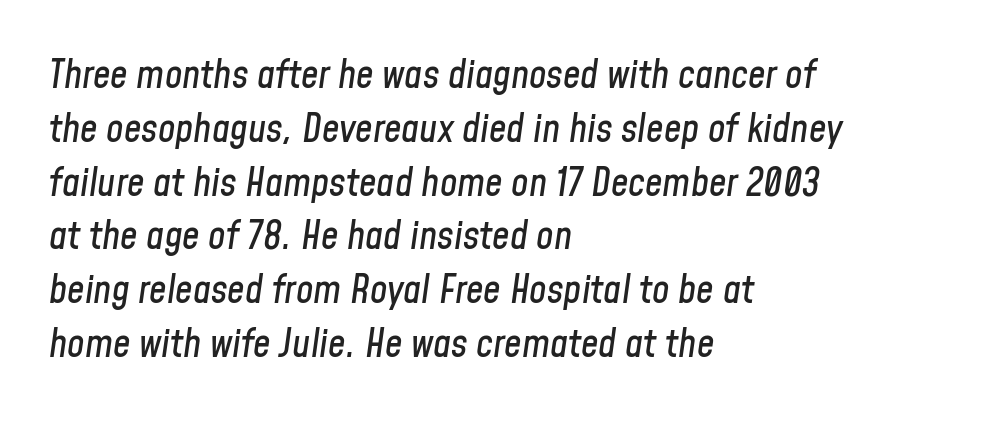
The image shows 39 px condensed type, italic (leaning right); set left-aligned, normal line spacing (1.38x), normal letter spacing, not underlined; low stroke contrast and a medium x-height.
